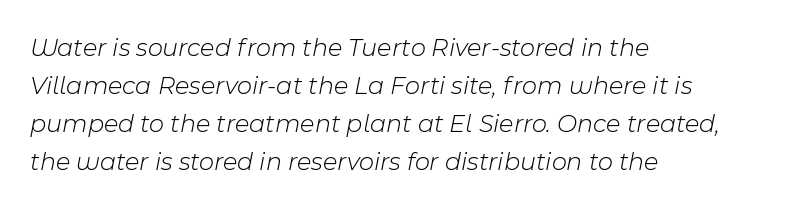
{"italic": "yes", "lean": "right", "slant_degrees": 11, "bold": "no", "underline": "no", "align": "left", "line_spacing": "normal", "line_spacing_ratio": 1.46, "letter_spacing": "normal", "letter_spacing_em": 0.0, "glyph_px": 26}
